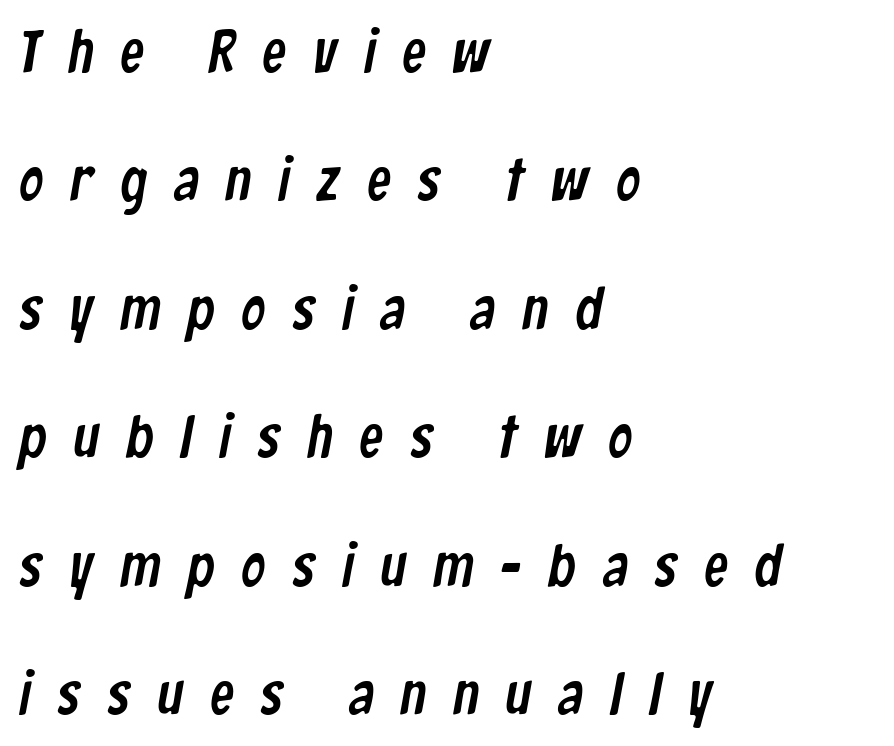
Q: Is the typeface a serif or a sans-serif typeface? A: Sans-serif.
Q: Is the text underlined? A: No.
Q: How is the paragraph aligned? A: Left-aligned.
Q: Is the spacing between letters normal or unusually wide? A: Unusually wide.
Q: Is the spacing between lines tight, normal or loose? A: Loose.
Q: Width (condensed, normal, or wide)? A: Condensed.
Q: Stroke contrast? A: Low.
Q: x-height? A: Medium.
Q: Monospaced? A: No.
